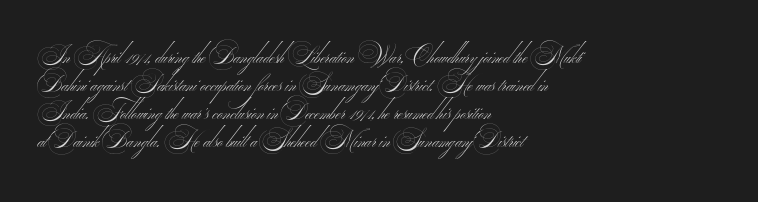
Q: Is the text bold? A: No.
Q: Is the text underlined? A: No.
Q: How is the paragraph aligned? A: Left-aligned.
Q: Is the spacing between letters normal or unusually wide? A: Normal.
Q: Is the spacing between lines tight, normal or loose? A: Normal.
